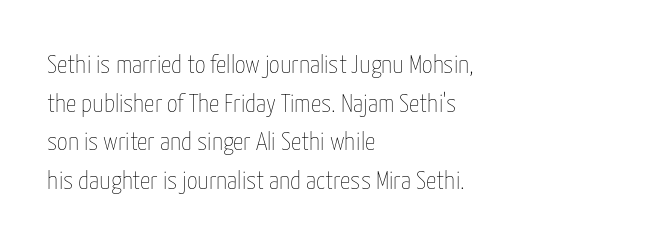
Posture: vertical. The weight tops out at a normal text grade. Words appear dense and cohesive because spacing is normal. If you drew a ruler down the left edge, every line would touch it. Line spacing here is normal. Underline: absent.
